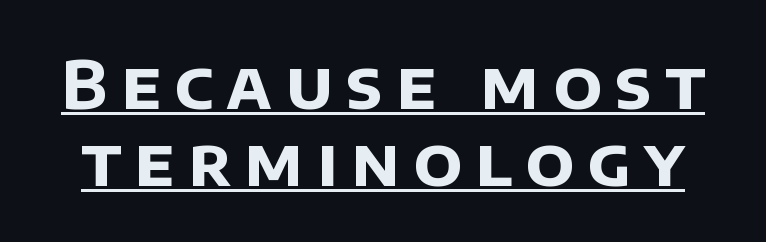
Look at the tracking — it's clearly loosened, letters drifting apart. The passage shown is typed in a proportional face where columns would drift. What weight is shown? A full bold with thick strokes. I'd call this a sans setting — the letters go barefoot. Glance below the letters and you will spot a drawn line.
